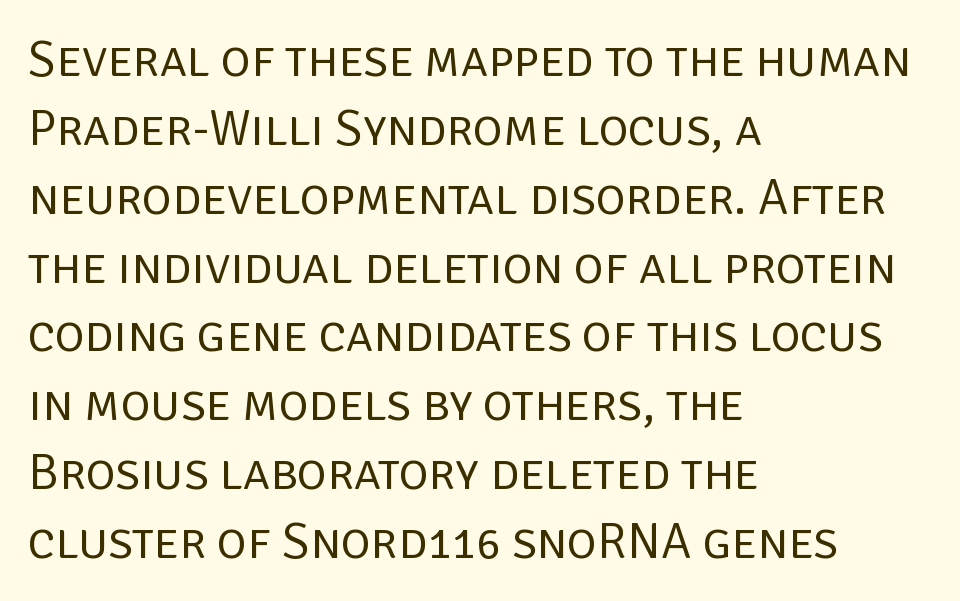
Q: Is the text bold? A: No.
Q: Is the text italic (slanted)? A: No, it is upright.
Q: Is the typeface a serif or a sans-serif typeface? A: Sans-serif.
Q: Is the text underlined? A: No.
Q: How is the paragraph aligned? A: Left-aligned.
Q: Is the spacing between letters normal or unusually wide? A: Normal.
Q: Is the spacing between lines tight, normal or loose? A: Normal.
Q: Width (condensed, normal, or wide)? A: Normal.
Q: Stroke contrast? A: Low.
Q: x-height? A: Large.
Q: Monospaced? A: No.
